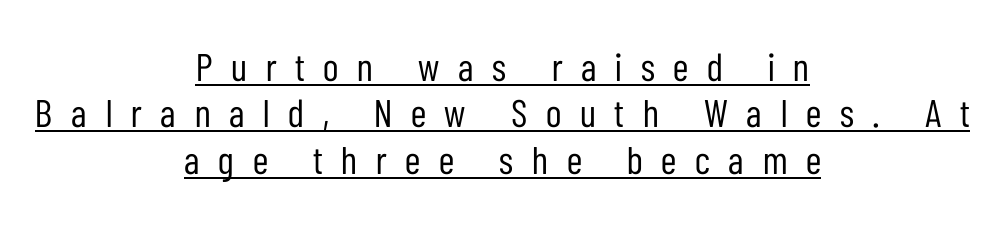
Posture: upright roman. This sample uses a sans-serif face. The letters advance in unequal steps, a hallmark of proportional type. The rendering uses the underline text-decoration.
